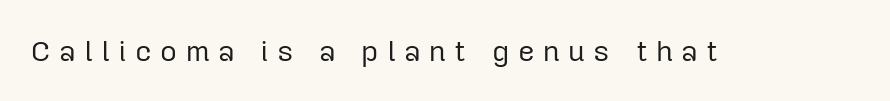
{"serif": "no", "italic": "no", "bold": "no", "weight": "regular", "width": "normal", "stroke_contrast": "low", "x_height": "medium", "monospaced": "no", "underline": "no", "letter_spacing": "wide", "letter_spacing_em": 0.29, "glyph_px": 29}
